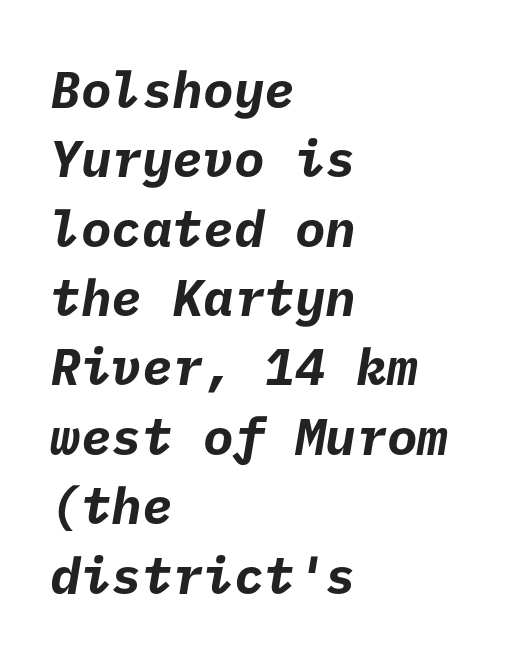
The image shows 51 px bold sans-serif type; set left-aligned, normal line spacing (1.36x), normal letter spacing, not underlined; low stroke contrast and a medium x-height.
